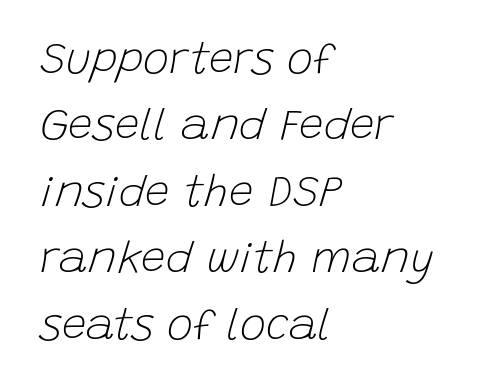
The image shows 44 px light type, italic (leaning right); set left-aligned, normal line spacing (1.51x), normal letter spacing, not underlined; low stroke contrast and a large x-height.
